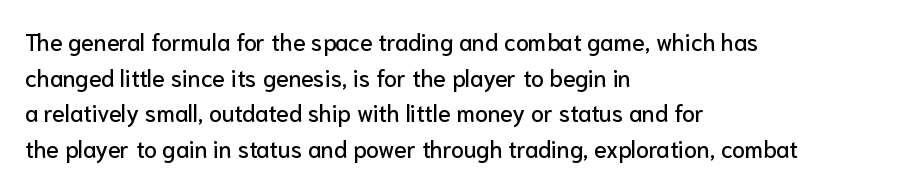
Every row of glyphs begins at an identical x-position on the left. The passage shown has conventional tracking throughout. A typesetter would mark this as roman, not italic. Letters rest on an invisible, unmarked baseline. In terms of leading, this rendering sits right in the middle.
